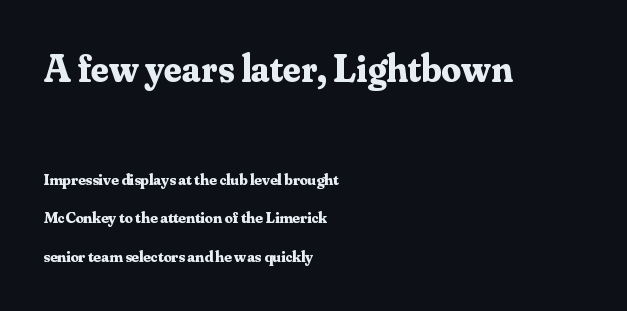
{"serif": "yes", "italic": "no", "bold": "yes", "weight": "bold", "width": "normal", "stroke_contrast": "medium", "x_height": "small", "monospaced": "no", "underline": "no", "align": "left", "line_spacing": "loose", "line_spacing_ratio": 2.42, "letter_spacing": "normal", "letter_spacing_em": 0.0, "larger_block": "first", "size_ratio": 2.44, "glyph_px": 39}
